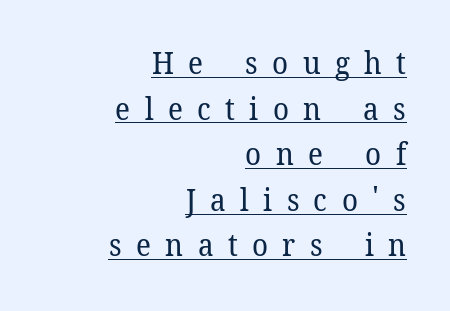
The image shows 30 px regular-weight serif type, upright; set right-aligned, normal line spacing (1.52x), unusually wide letter spacing (+0.48 em), underlined; low stroke contrast and a medium x-height.
